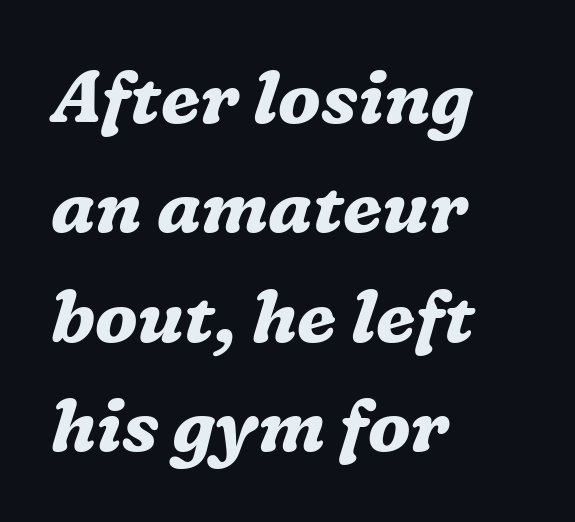
{"serif": "yes", "italic": "yes", "lean": "right", "slant_degrees": 16, "bold": "yes", "weight": "bold", "width": "normal", "stroke_contrast": "medium", "x_height": "medium", "monospaced": "no", "underline": "no", "align": "left", "line_spacing": "normal", "line_spacing_ratio": 1.5, "letter_spacing": "normal", "letter_spacing_em": 0.0, "glyph_px": 73}
